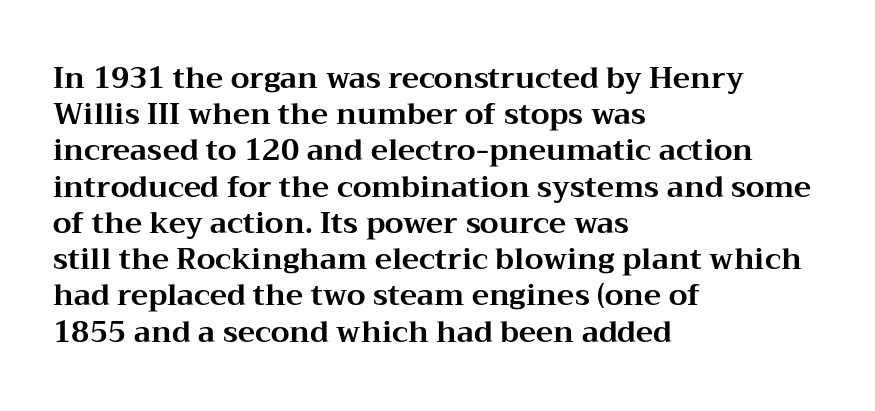
The letters sit at their default tracking, neither squeezed nor spread. As a designer I'd log this as weight 700, bold. Reading down the block, your eye returns to a fixed left position each line. Clear beneath every line of the passage. Regular leading.
